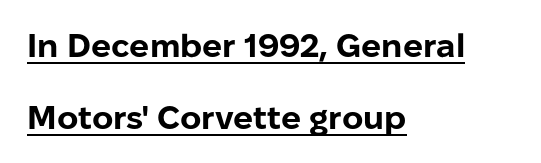
{"serif": "no", "italic": "no", "bold": "yes", "weight": "bold", "width": "normal", "stroke_contrast": "low", "x_height": "medium", "monospaced": "no", "underline": "yes", "align": "left", "line_spacing": "loose", "line_spacing_ratio": 2.18, "letter_spacing": "normal", "letter_spacing_em": 0.0, "glyph_px": 33}
